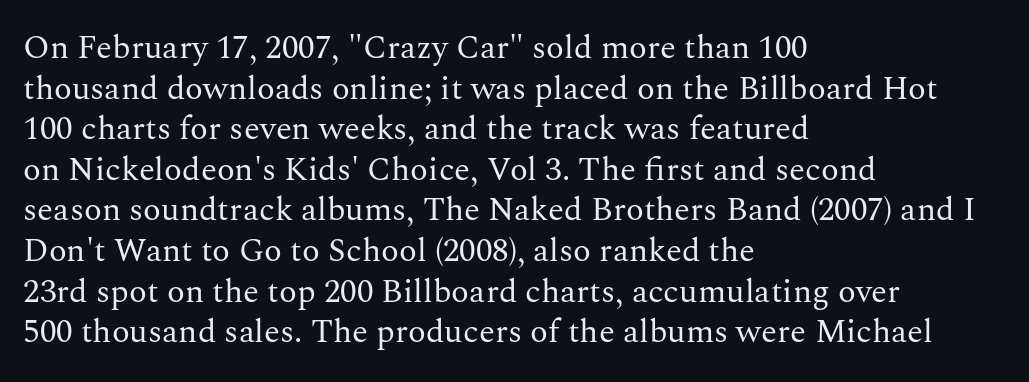
{"serif": "yes", "italic": "no", "bold": "no", "weight": "regular", "width": "normal", "stroke_contrast": "medium", "x_height": "medium", "monospaced": "no", "underline": "no", "align": "left", "line_spacing_ratio": 1.23, "letter_spacing": "normal", "letter_spacing_em": 0.0, "glyph_px": 33}
